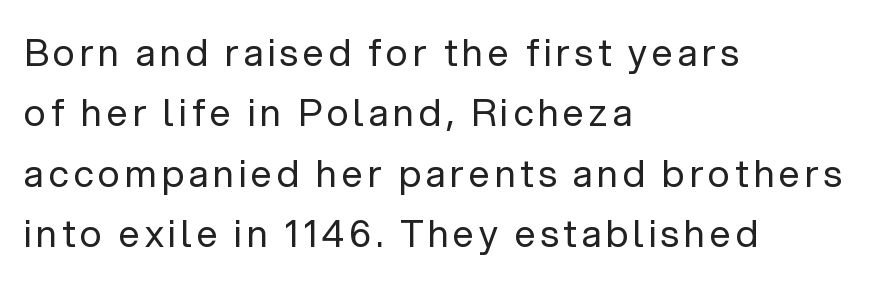
The image shows 38 px regular-weight sans-serif type, upright; set left-aligned, normal line spacing (1.59x), not underlined; low stroke contrast and a medium x-height.
